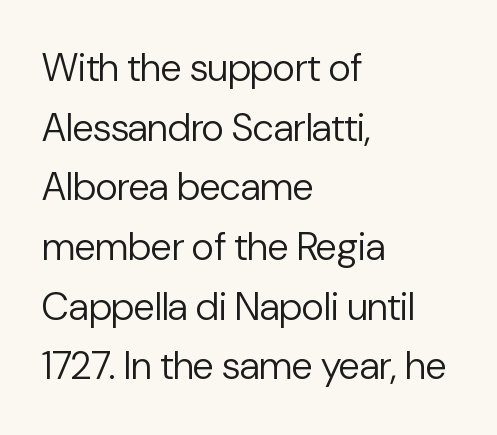
Note: no serifs on the glyphs. The rendering anchors every line to the left-hand side. Does the lettering tilt? It doesn't — this is upright. The horizontal fit of the characters is conventional and even. Letters have the restrained weight of plain body copy at most. The baseline area is clear.
